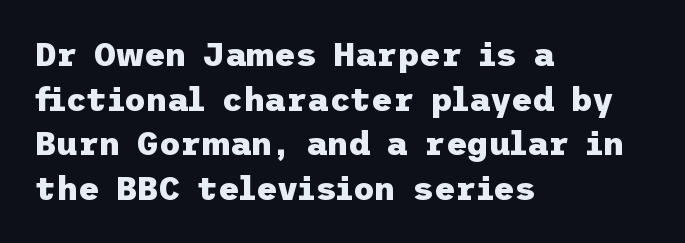
{"serif": "no", "italic": "no", "bold": "yes", "weight": "heavy", "width": "normal", "stroke_contrast": "low", "x_height": "medium", "underline": "no", "align": "left", "line_spacing": "normal", "line_spacing_ratio": 1.35, "letter_spacing": "normal", "letter_spacing_em": 0.0, "glyph_px": 33}
